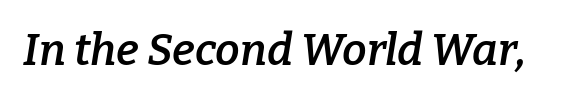
The image shows 44 px semibold serif type, italic (leaning right); set normal letter spacing, not underlined; low stroke contrast and a medium x-height.
